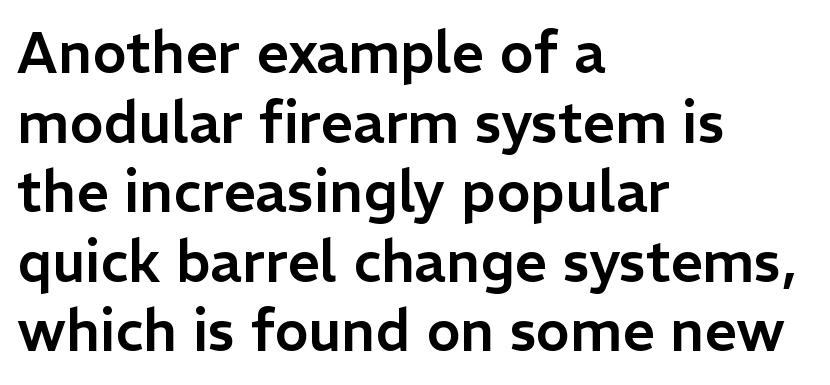
Q: Is the text italic (slanted)? A: No, it is upright.
Q: Is the typeface a serif or a sans-serif typeface? A: Sans-serif.
Q: Is the text underlined? A: No.
Q: How is the paragraph aligned? A: Left-aligned.
Q: Is the spacing between letters normal or unusually wide? A: Normal.
Q: Width (condensed, normal, or wide)? A: Normal.
Q: Stroke contrast? A: Low.
Q: x-height? A: Medium.
Q: Monospaced? A: No.
